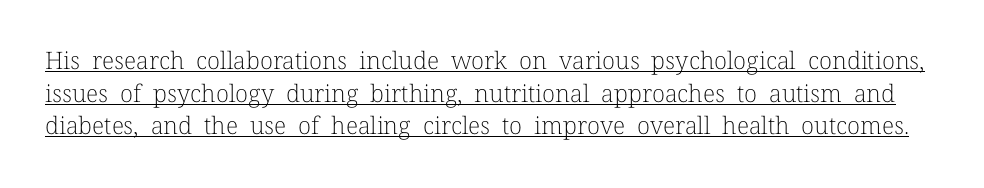
When letters stand straight like this, we call the style roman or upright. In terms of leading, this rendering sits right in the middle. Is there an underline? Yes — a line sits under the letters. Letter spacing: default.
